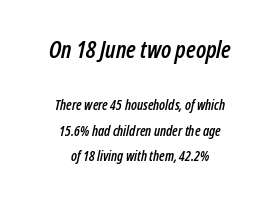
{"italic": "yes", "lean": "right", "slant_degrees": 12, "underline": "no", "align": "center", "line_spacing_ratio": 1.83, "letter_spacing": "normal", "letter_spacing_em": 0.0, "larger_block": "first", "size_ratio": 1.71, "glyph_px": 24}
